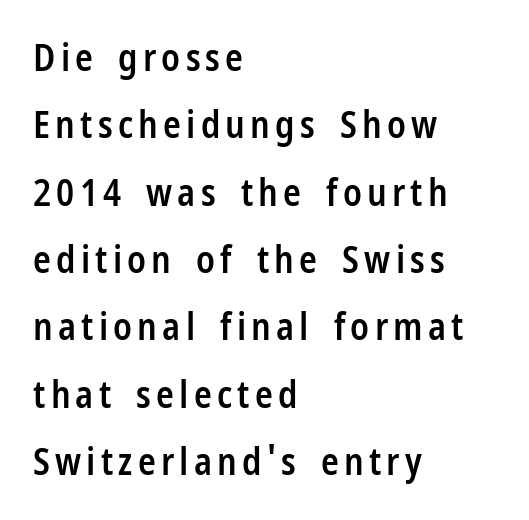
The image shows 37 px semibold, condensed sans-serif type, upright; set left-aligned, line spacing 1.82x, not underlined; low stroke contrast and a medium x-height.
